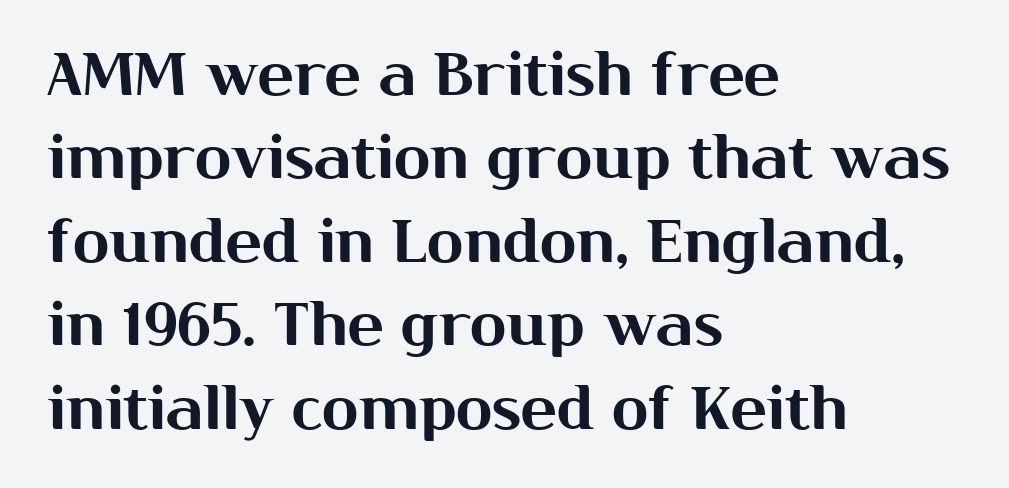
Q: Is the text italic (slanted)? A: No, it is upright.
Q: Is the typeface a serif or a sans-serif typeface? A: Sans-serif.
Q: Is the text underlined? A: No.
Q: How is the paragraph aligned? A: Left-aligned.
Q: Is the spacing between letters normal or unusually wide? A: Normal.
Q: Is the spacing between lines tight, normal or loose? A: Normal.
Q: Width (condensed, normal, or wide)? A: Normal.
Q: Stroke contrast? A: Medium.
Q: x-height? A: Medium.
Q: Monospaced? A: No.
